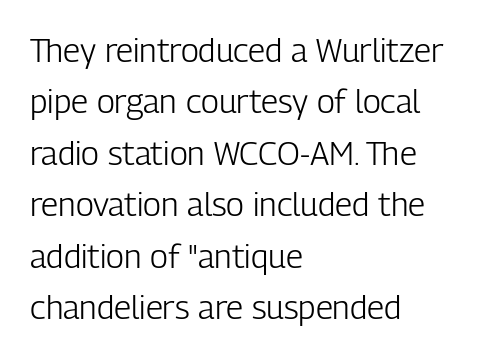
{"serif": "no", "italic": "no", "bold": "no", "weight": "light", "width": "condensed", "stroke_contrast": "low", "x_height": "medium", "monospaced": "no", "underline": "no", "align": "left", "line_spacing": "normal", "line_spacing_ratio": 1.56, "letter_spacing": "normal", "letter_spacing_em": 0.0, "glyph_px": 33}
